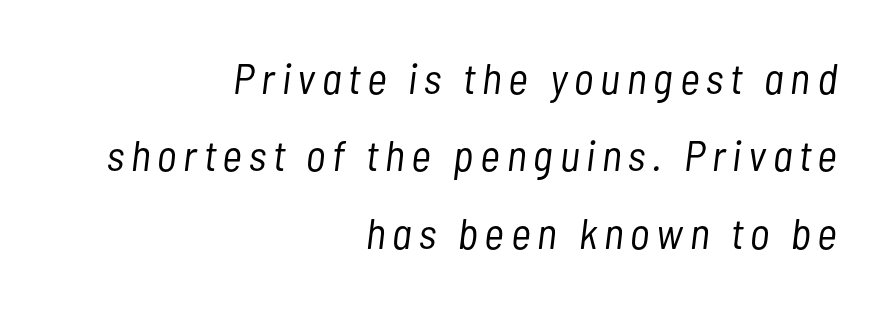
Quick note: italic. No chunkiness to these letters — they're not bold. Descender tails drop into unmarked territory. The passage shown is typed in a proportional face where columns would drift. Short and long lines alike share a common ending point at right.
